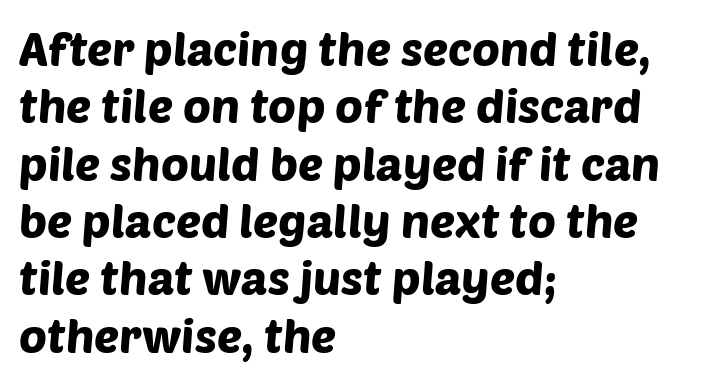
The image shows 47 px sans-serif type; set left-aligned, line spacing 1.22x, normal letter spacing, not underlined; low stroke contrast and a large x-height.
